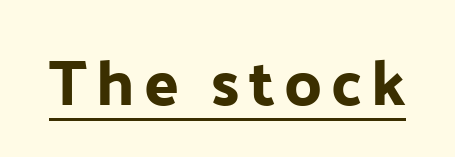
{"serif": "no", "italic": "no", "width": "normal", "stroke_contrast": "low", "x_height": "medium", "monospaced": "no", "underline": "yes", "glyph_px": 64}
